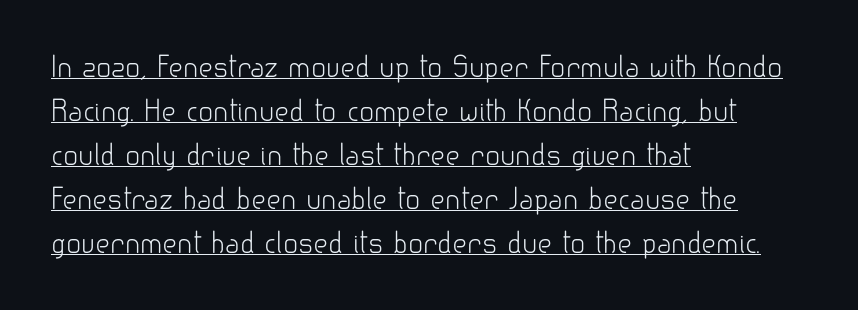
{"serif": "no", "italic": "no", "bold": "no", "weight": "light", "width": "normal", "stroke_contrast": "low", "x_height": "small", "monospaced": "no", "underline": "yes", "align": "left", "line_spacing": "normal", "line_spacing_ratio": 1.57, "letter_spacing": "normal", "letter_spacing_em": 0.0, "glyph_px": 28}
